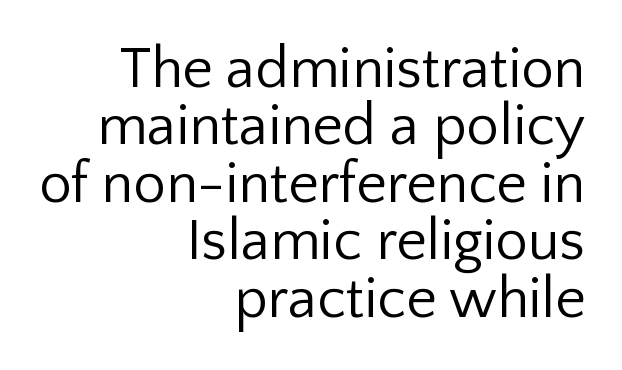
Q: Is the text bold? A: No.
Q: Is the text italic (slanted)? A: No, it is upright.
Q: Is the typeface a serif or a sans-serif typeface? A: Sans-serif.
Q: Is the text underlined? A: No.
Q: How is the paragraph aligned? A: Right-aligned.
Q: Is the spacing between letters normal or unusually wide? A: Normal.
Q: Is the spacing between lines tight, normal or loose? A: Tight.
Q: Width (condensed, normal, or wide)? A: Normal.
Q: Stroke contrast? A: Low.
Q: x-height? A: Medium.
Q: Monospaced? A: No.
